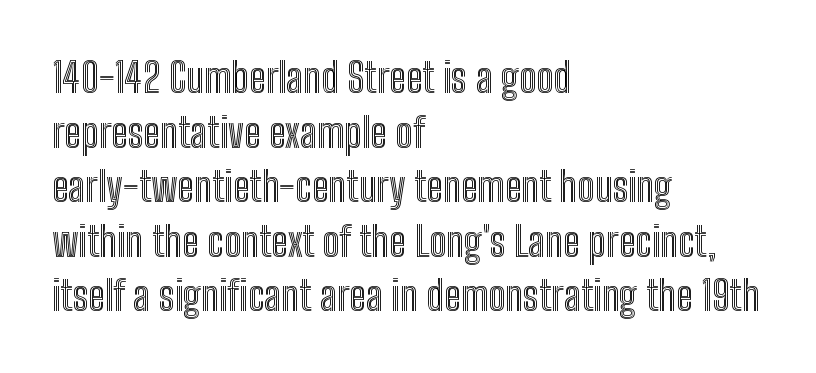
{"italic": "no", "width": "condensed", "x_height": "medium", "monospaced": "no", "underline": "no", "align": "left", "line_spacing": "normal", "line_spacing_ratio": 1.33, "letter_spacing": "normal", "letter_spacing_em": 0.0, "glyph_px": 41}
